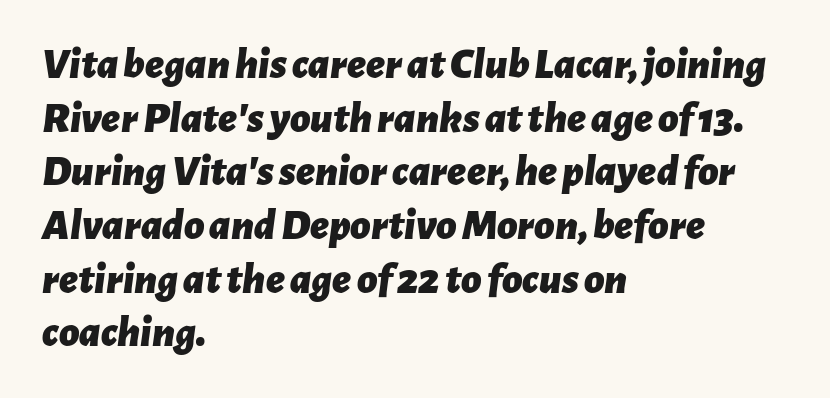
{"italic": "yes", "lean": "right", "slant_degrees": 7, "bold": "yes", "weight": "bold", "width": "normal", "stroke_contrast": "low", "x_height": "medium", "monospaced": "no", "underline": "no", "align": "left", "line_spacing_ratio": 1.22, "letter_spacing": "normal", "letter_spacing_em": 0.0, "glyph_px": 44}
